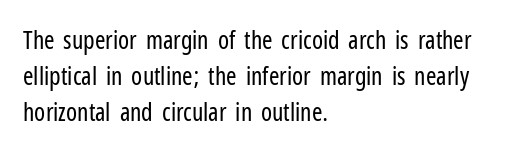
{"italic": "no", "bold": "no", "underline": "no", "align": "left", "line_spacing": "normal", "line_spacing_ratio": 1.45, "letter_spacing": "normal", "letter_spacing_em": 0.0, "glyph_px": 25}
